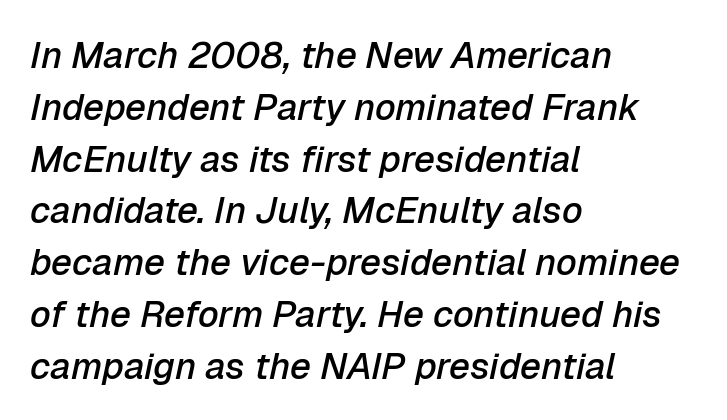
Q: Is the text bold? A: Semi-bold.
Q: Is the text italic (slanted)? A: Yes, it leans right by about 12 degrees.
Q: Is the text underlined? A: No.
Q: How is the paragraph aligned? A: Left-aligned.
Q: Is the spacing between letters normal or unusually wide? A: Normal.
Q: Is the spacing between lines tight, normal or loose? A: Normal.
Q: Width (condensed, normal, or wide)? A: Normal.
Q: Stroke contrast? A: Low.
Q: x-height? A: Medium.
Q: Monospaced? A: No.
